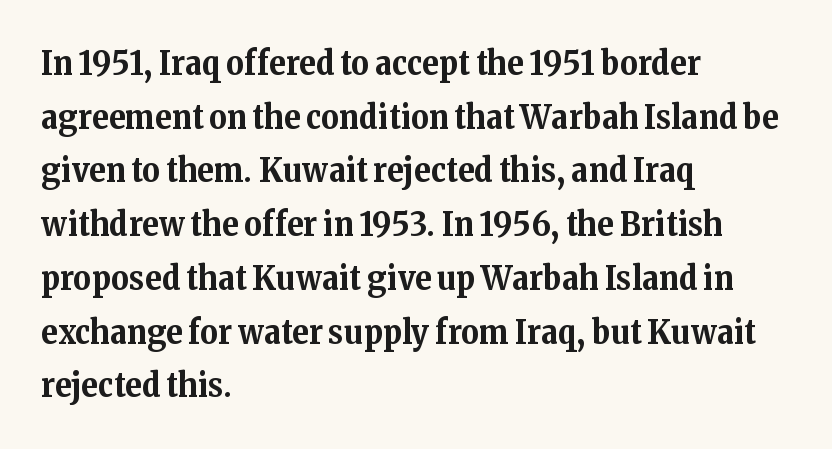
{"serif": "yes", "italic": "no", "bold": "yes", "weight": "bold", "width": "normal", "stroke_contrast": "medium", "x_height": "medium", "monospaced": "no", "underline": "no", "align": "left", "line_spacing": "normal", "line_spacing_ratio": 1.58, "letter_spacing": "normal", "letter_spacing_em": 0.0, "glyph_px": 34}
